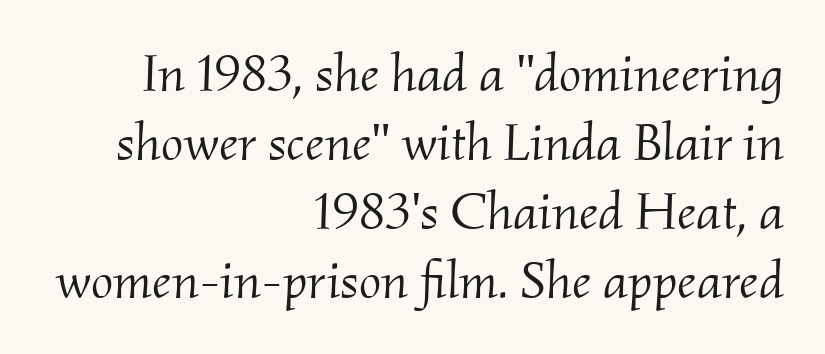
The letters advance in unequal steps, a hallmark of proportional type. Classification — serif. The rendering keeps characters at their native spacing. The space directly below the letters is spotless. Whoever set this chose a conventional vertical rhythm. Weight: not bold — regular or lighter.
